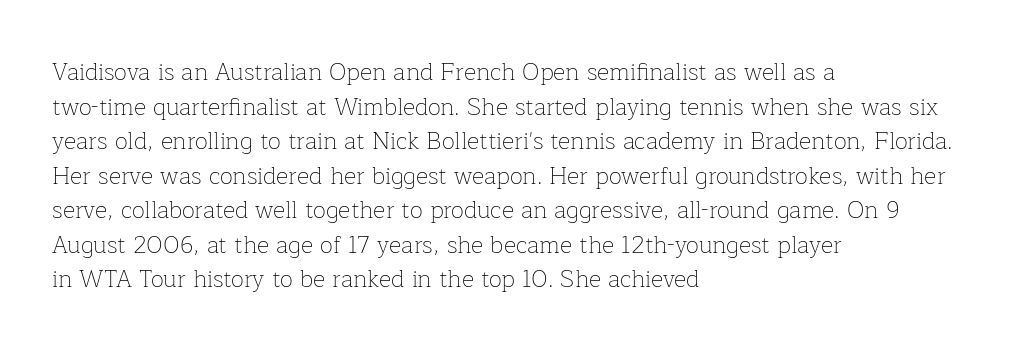
Q: Is the text bold? A: No.
Q: Is the text italic (slanted)? A: No, it is upright.
Q: Is the text underlined? A: No.
Q: How is the paragraph aligned? A: Left-aligned.
Q: Is the spacing between letters normal or unusually wide? A: Normal.
Q: Is the spacing between lines tight, normal or loose? A: Normal.
